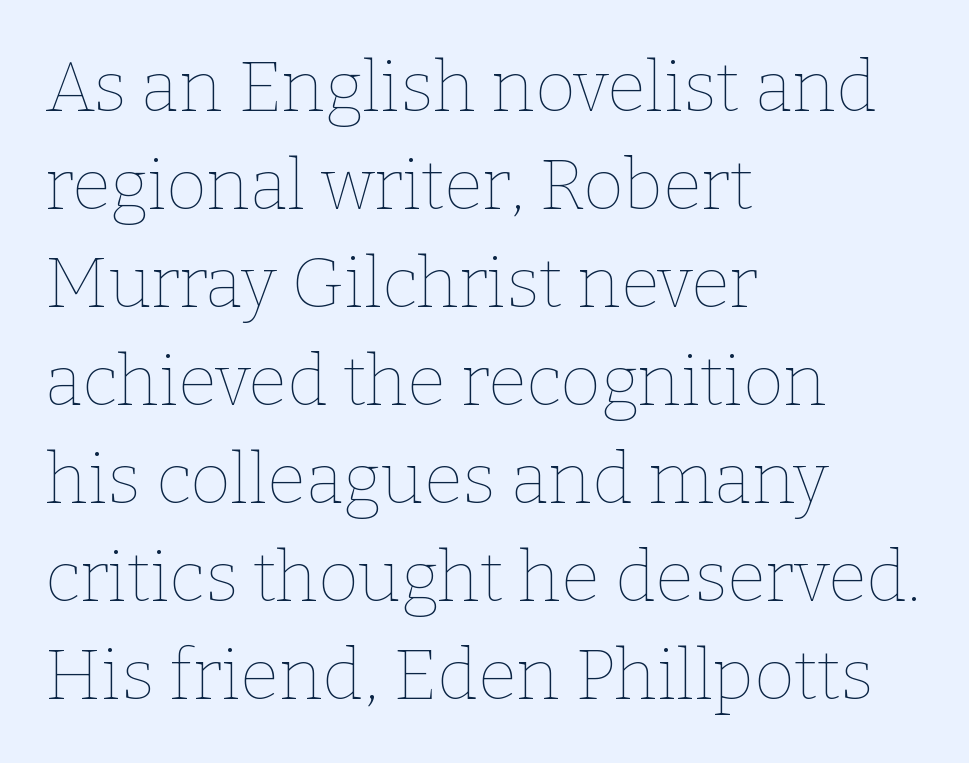
{"italic": "no", "bold": "no", "weight": "thin", "width": "normal", "stroke_contrast": "low", "x_height": "medium", "monospaced": "no", "underline": "no", "align": "left", "line_spacing": "normal", "line_spacing_ratio": 1.4, "letter_spacing": "normal", "letter_spacing_em": 0.0, "glyph_px": 70}
